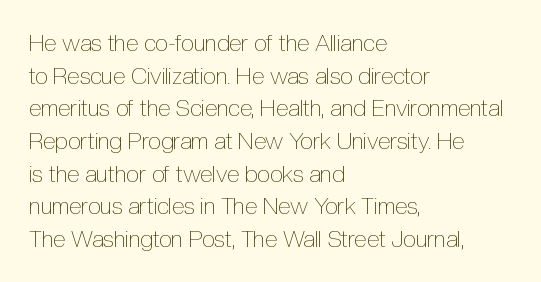
{"italic": "no", "bold": "no", "underline": "no", "align": "left", "line_spacing": "normal", "line_spacing_ratio": 1.42, "letter_spacing": "normal", "letter_spacing_em": 0.0, "glyph_px": 23}
